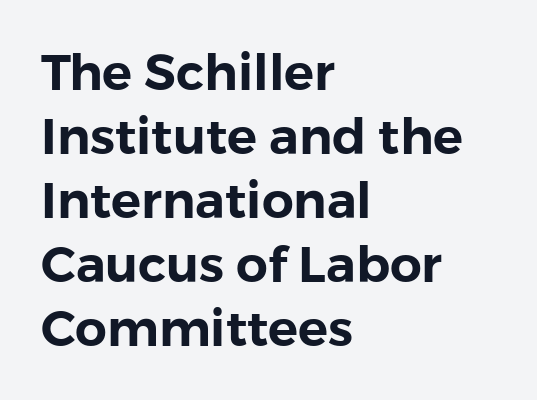
The axis of the letterforms is exactly vertical. One glance says typical: line gaps are just what's usual. Descender tails drop into unmarked territory. Characters follow at the spacing the type designer built in. In CSS terms this would be text-align: left. Spacing verdict: proportional, widths tailored to each character.
